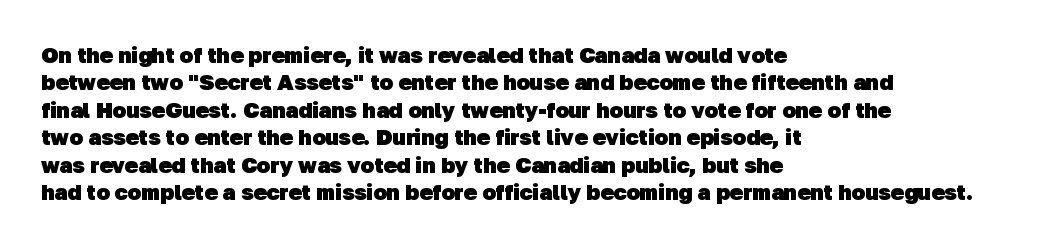
The lines sit at an ordinary, default distance from one another. Has an underline been added? It has not. As a designer I'd log this as weight 700, bold. Reading down the block, your eye returns to a fixed left position each line. Nobody touched the tracking dial on this one.
